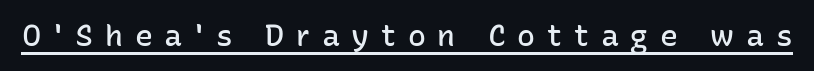
{"serif": "no", "italic": "no", "bold": "semi", "weight": "semibold", "width": "normal", "stroke_contrast": "low", "x_height": "medium", "monospaced": "no", "underline": "yes", "letter_spacing": "wide", "letter_spacing_em": 0.39, "glyph_px": 30}
